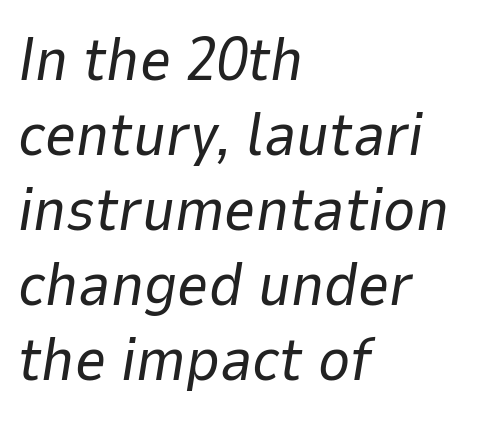
{"italic": "yes", "lean": "right", "slant_degrees": 9, "bold": "no", "weight": "regular", "width": "normal", "stroke_contrast": "low", "x_height": "medium", "monospaced": "no", "underline": "no", "align": "left", "line_spacing_ratio": 1.23, "letter_spacing": "normal", "letter_spacing_em": 0.0, "glyph_px": 61}
